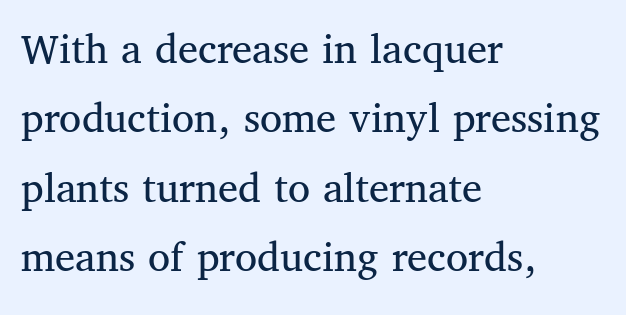
The passage shown is not underscored anywhere. The type sits square on the baseline with zero lean. Layout note: lines flush left. Nothing unusual about the tracking: characters are spaced as the font intends. What kind of face is this? One with serifs. The designer left line spacing at the default.
